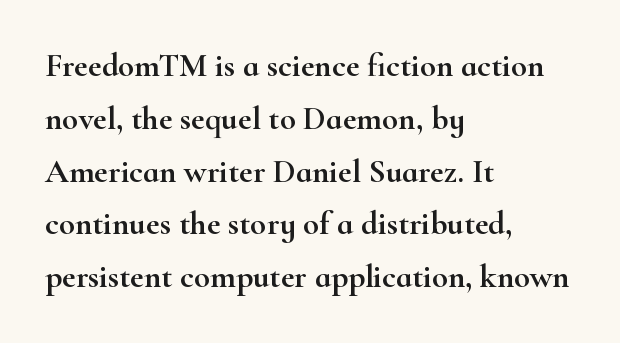
{"serif": "yes", "italic": "no", "width": "wide", "stroke_contrast": "high", "x_height": "small", "monospaced": "no", "underline": "no", "align": "left", "line_spacing": "normal", "line_spacing_ratio": 1.6, "letter_spacing": "normal", "letter_spacing_em": 0.0, "glyph_px": 33}
